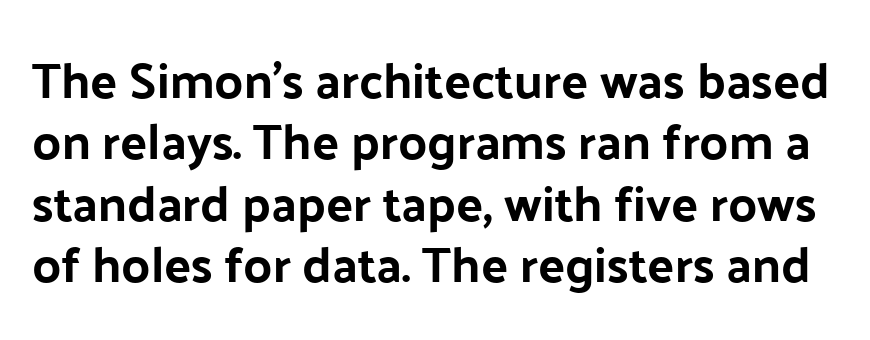
{"serif": "no", "italic": "no", "bold": "yes", "weight": "bold", "width": "normal", "stroke_contrast": "low", "x_height": "medium", "monospaced": "no", "underline": "no", "line_spacing_ratio": 1.23, "letter_spacing": "normal", "letter_spacing_em": 0.0, "glyph_px": 50}
